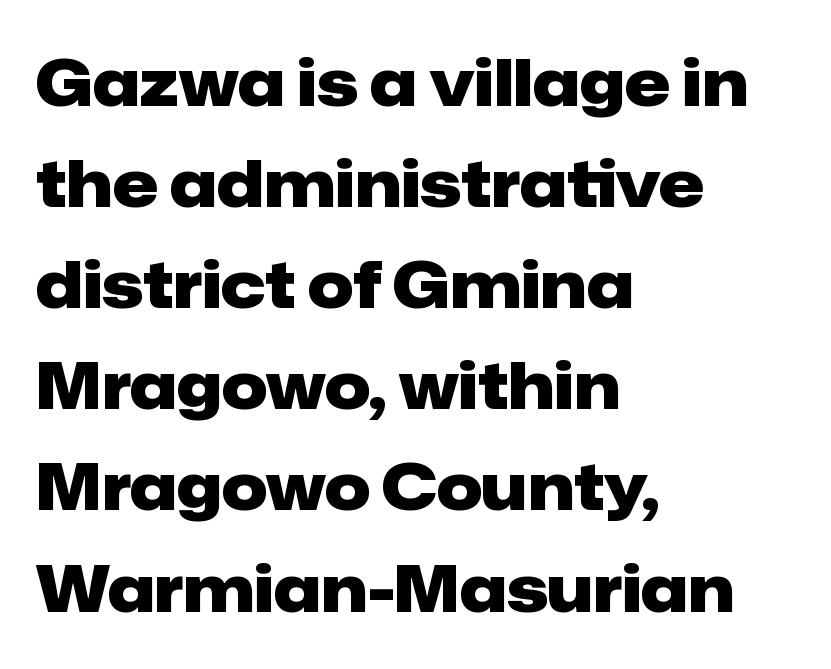
The image shows 64 px heavy sans-serif type, upright; set left-aligned, normal line spacing (1.58x), normal letter spacing, not underlined; low stroke contrast and a medium x-height.
